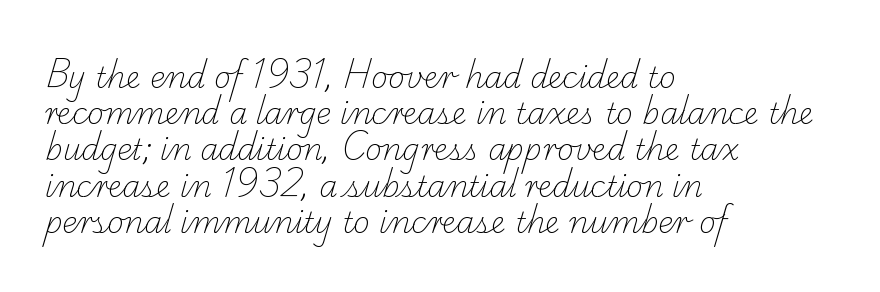
How are the letters spaced? Ordinarily, with no added tracking. Spacing verdict: proportional, widths tailored to each character. The rendering anchors every line to the left-hand side. Leading matches the norm, producing a regular column. Is the stroke heavy? The answer is a plain regular-or-lighter. Underline: absent.
